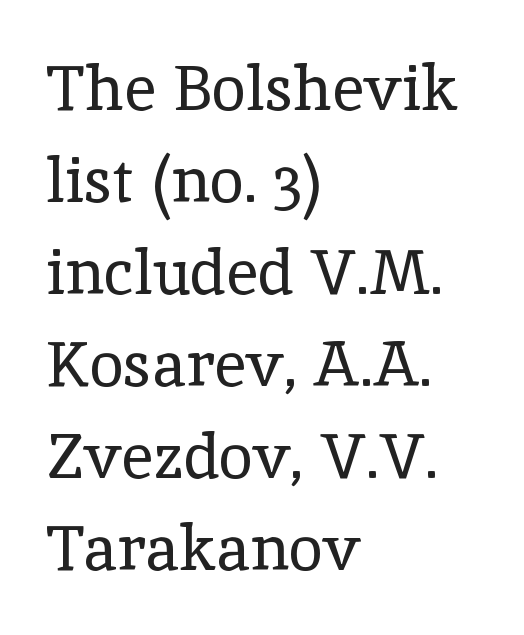
The image shows 63 px regular-weight serif type, upright; set left-aligned, normal line spacing (1.46x), normal letter spacing, not underlined; a medium x-height.
